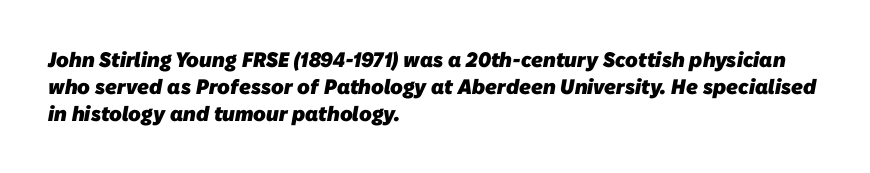
Q: Is the text bold? A: Yes.
Q: Is the text underlined? A: No.
Q: How is the paragraph aligned? A: Left-aligned.
Q: Is the spacing between letters normal or unusually wide? A: Normal.
Q: Is the spacing between lines tight, normal or loose? A: Normal.
